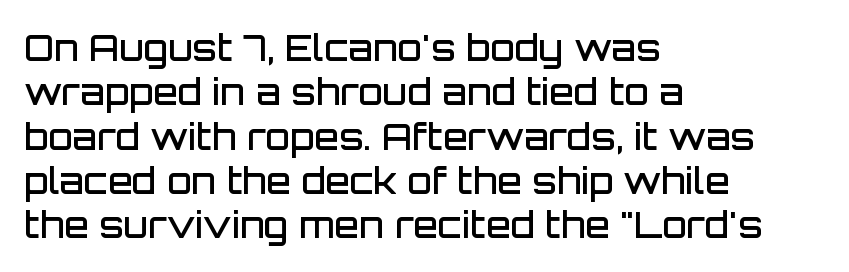
{"serif": "no", "italic": "no", "bold": "semi", "weight": "semibold", "width": "normal", "stroke_contrast": "low", "x_height": "large", "monospaced": "no", "underline": "no", "align": "left", "line_spacing_ratio": 1.23, "letter_spacing": "normal", "letter_spacing_em": 0.0, "glyph_px": 36}
